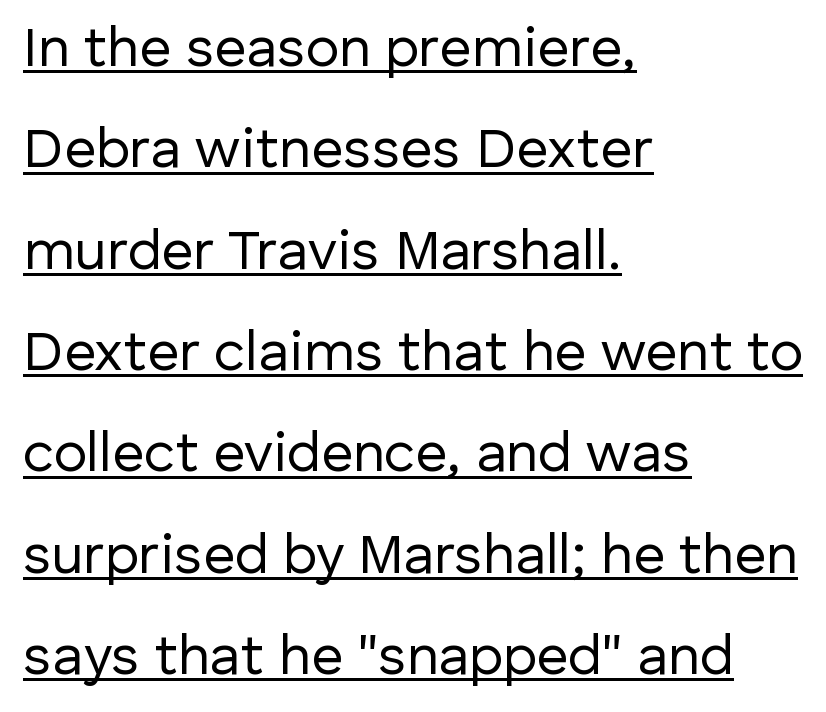
Q: Is the text bold? A: No.
Q: Is the text italic (slanted)? A: No, it is upright.
Q: Is the typeface a serif or a sans-serif typeface? A: Sans-serif.
Q: Is the text underlined? A: Yes.
Q: How is the paragraph aligned? A: Left-aligned.
Q: Is the spacing between letters normal or unusually wide? A: Normal.
Q: Width (condensed, normal, or wide)? A: Normal.
Q: Stroke contrast? A: Low.
Q: x-height? A: Medium.
Q: Monospaced? A: No.
